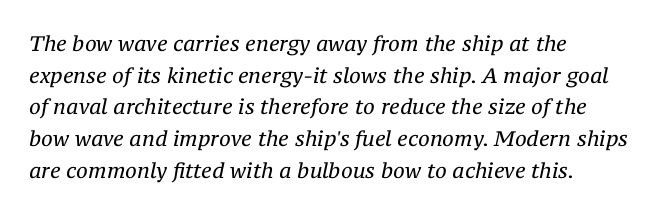
{"italic": "yes", "lean": "right", "slant_degrees": 12, "bold": "no", "underline": "no", "align": "left", "line_spacing": "normal", "line_spacing_ratio": 1.51, "letter_spacing": "normal", "letter_spacing_em": 0.0, "glyph_px": 21}
